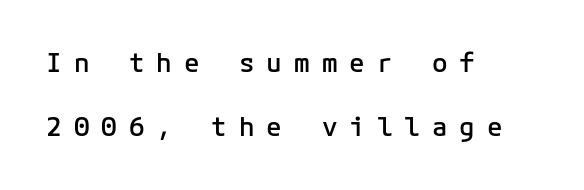
The image shows 26 px text type, upright; set left-aligned, loose line spacing (2.47x), unusually wide letter spacing (+0.46 em), not underlined.
